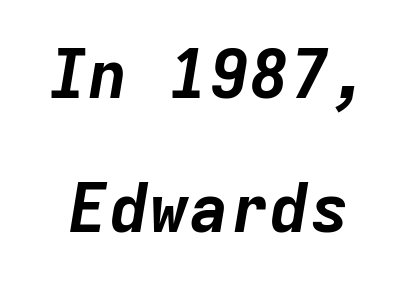
Here the glyphs are tracked normally, forming tight word shapes. In terms of posture, this sample is oblique. Think of a typewriter: that constant character pitch is what you see here. Honestly, there is no underline to notice here at all.
